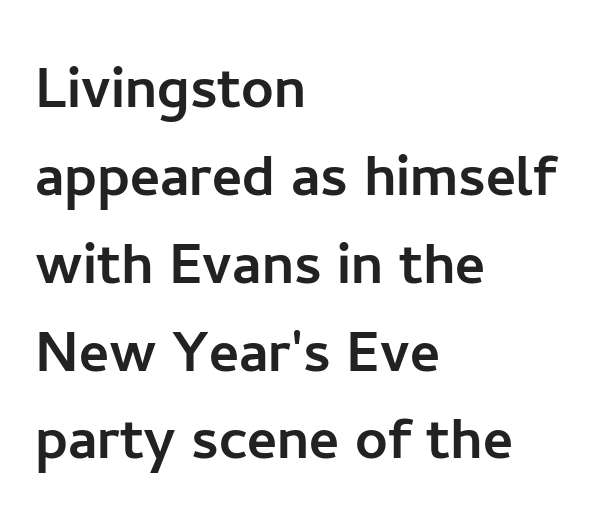
Serifs: no, the terminals of the letterforms are clean. What stands out about the letter spacing? Nothing — it is the standard amount. A bare baseline throughout the passage. A typesetter would call this proportional, since set widths differ per character.
